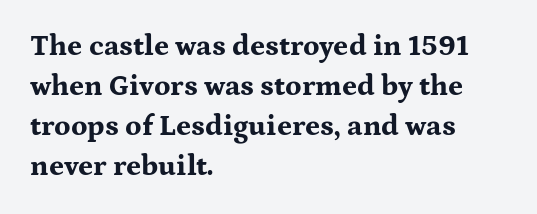
Q: Is the text bold? A: Yes.
Q: Is the text italic (slanted)? A: No, it is upright.
Q: Is the typeface a serif or a sans-serif typeface? A: Serif.
Q: Is the text underlined? A: No.
Q: How is the paragraph aligned? A: Left-aligned.
Q: Is the spacing between letters normal or unusually wide? A: Normal.
Q: Is the spacing between lines tight, normal or loose? A: Normal.
Q: Width (condensed, normal, or wide)? A: Wide.
Q: Stroke contrast? A: Medium.
Q: x-height? A: Medium.
Q: Monospaced? A: No.
